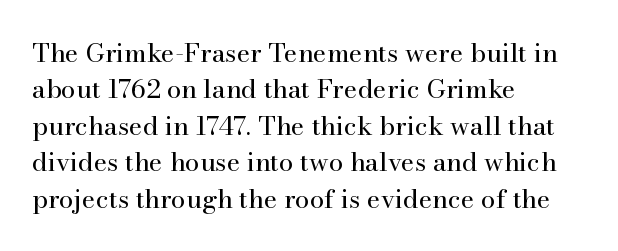
Q: Is the text bold? A: No.
Q: Is the text italic (slanted)? A: No, it is upright.
Q: Is the text underlined? A: No.
Q: How is the paragraph aligned? A: Left-aligned.
Q: Is the spacing between letters normal or unusually wide? A: Normal.
Q: Is the spacing between lines tight, normal or loose? A: Normal.
